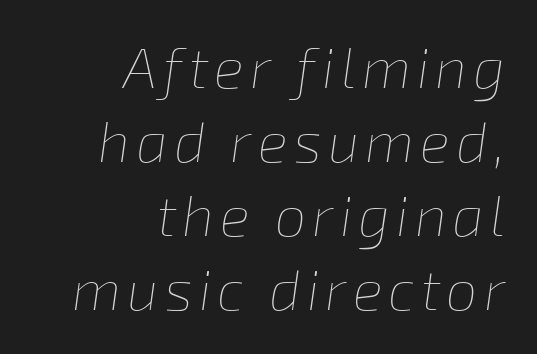
Bare-footed words on every line. The text block is weighted toward the right margin, trailing off unevenly leftward. The space between consecutive lines is moderate. Emphasis-style slanted type is in use. The weight tops out at a normal text grade. The face used here is proportionally spaced, like ordinary book or web type.
